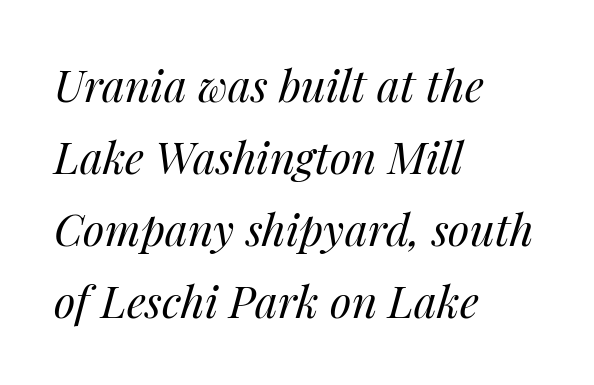
{"italic": "yes", "lean": "right", "slant_degrees": 14, "bold": "no", "weight": "regular", "width": "normal", "stroke_contrast": "medium", "x_height": "medium", "monospaced": "no", "underline": "no", "align": "left", "line_spacing": "normal", "line_spacing_ratio": 1.64, "letter_spacing": "normal", "letter_spacing_em": 0.0, "glyph_px": 44}
